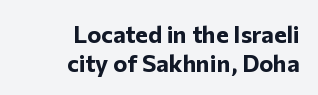
The image shows 24 px bold type, upright; set right-aligned, line spacing 1.2x, normal letter spacing, not underlined.
